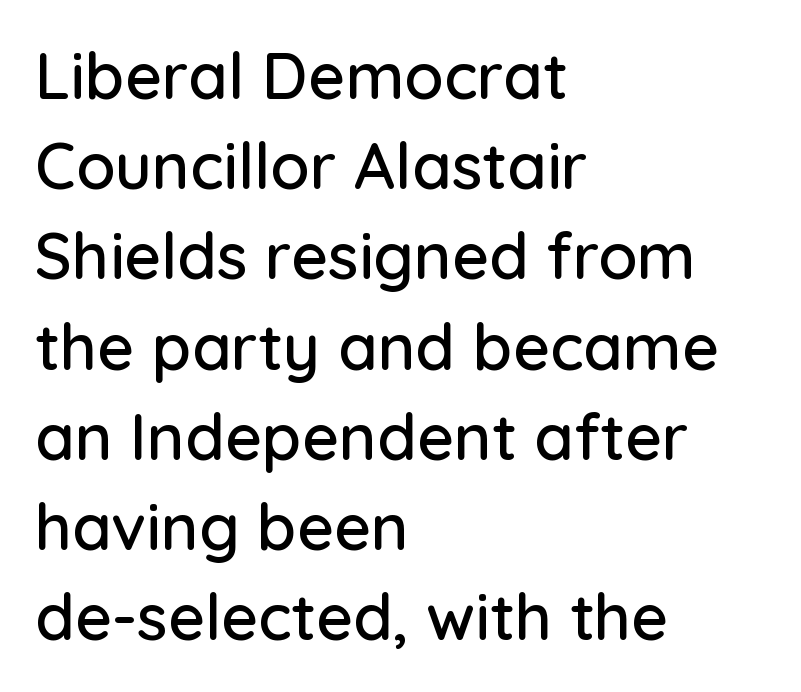
If you drew a ruler down the left edge, every line would touch it. This sample has the flowing, uneven cadence of proportional lettering. The line texture is even and compact thanks to regular tracking. No italicization has been applied; the sample stays upright. The space beneath each line is pristine and unruled.
